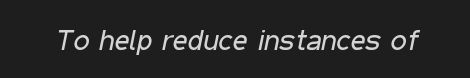
{"italic": "yes", "lean": "right", "slant_degrees": 11, "bold": "no", "weight": "regular", "width": "condensed", "stroke_contrast": "low", "x_height": "medium", "monospaced": "no", "underline": "no", "letter_spacing": "normal", "letter_spacing_em": 0.0, "glyph_px": 29}
